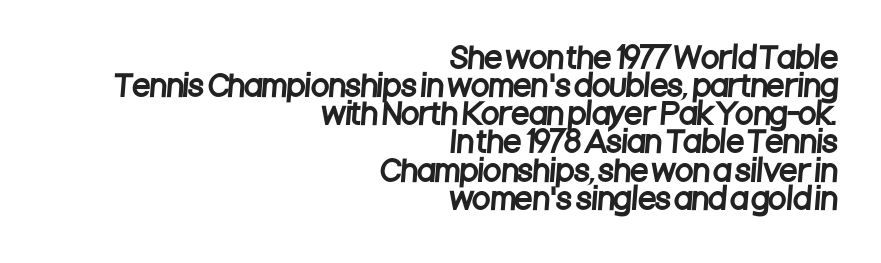
{"serif": "no", "width": "condensed", "stroke_contrast": "low", "x_height": "large", "monospaced": "no", "underline": "no", "align": "right", "line_spacing": "tight", "line_spacing_ratio": 0.97, "letter_spacing": "normal", "letter_spacing_em": 0.0, "glyph_px": 29}
